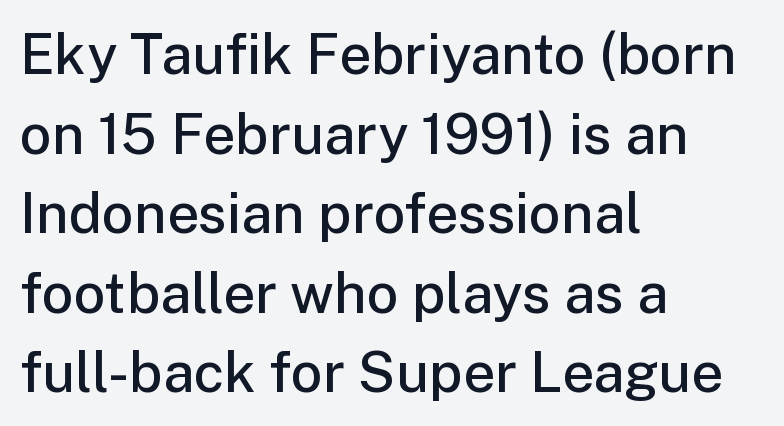
The image shows 56 px semibold sans-serif type, upright; set left-aligned, normal line spacing (1.42x), normal letter spacing, not underlined; low stroke contrast and a medium x-height.
